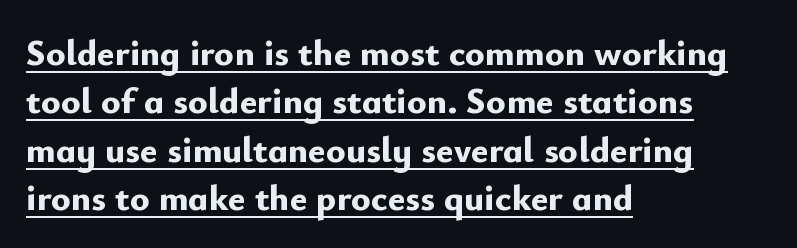
A typesetter would call this proportional, since set widths differ per character. Strong, thick strokes mark this as bold type. Every character sits straight up, as roman type does. The lines sit at an ordinary, default distance from one another.
